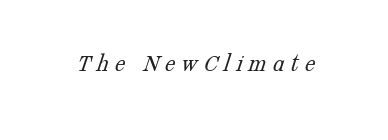
The image shows 26 px text type; set unusually wide letter spacing (+0.23 em), not underlined.
